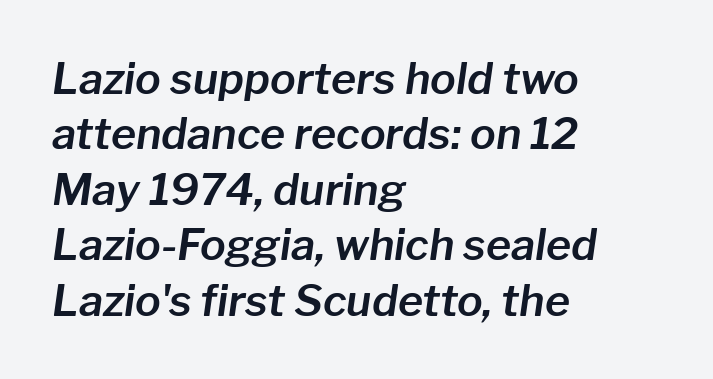
If you drew a ruler down the left edge, every line would touch it. Normally led — the rows are evenly, conventionally spaced. This sample uses plain, unmodified letter spacing. Plain, unruled lines of type. The letters advance in unequal steps, a hallmark of proportional type. The glyphs look as if they've been sheared to an angle.
